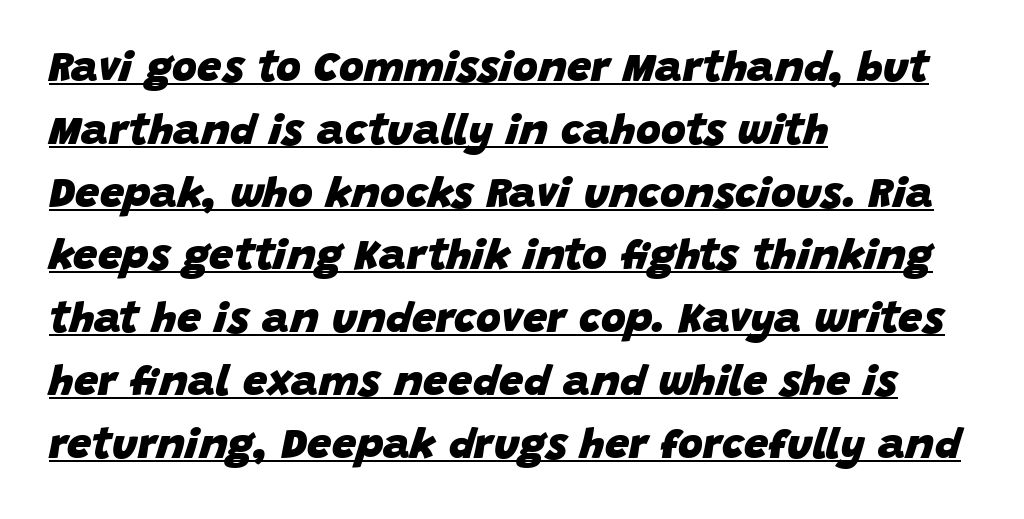
Looking at the ascenders, they clearly lean. The passage is arranged the way most books set body copy — flush left. Looks like regular typesetting: each glyph gets only the width it needs. The letters sit at their default tracking, neither squeezed nor spread. Typographic density is high because the face is bold. Regular leading.
